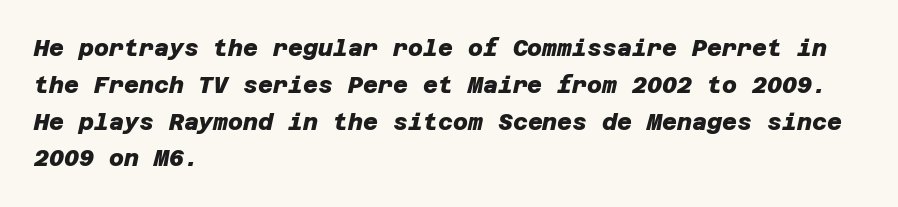
Q: Is the text bold? A: Yes.
Q: Is the text underlined? A: No.
Q: How is the paragraph aligned? A: Left-aligned.
Q: Is the spacing between letters normal or unusually wide? A: Normal.
Q: Is the spacing between lines tight, normal or loose? A: Normal.
